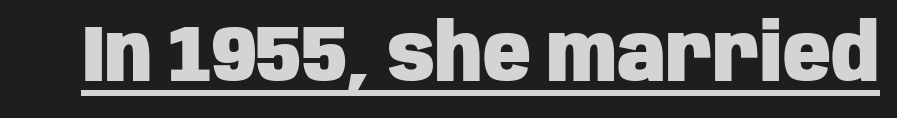
Beneath each row of characters lies a ruled line. The font is running at its bold setting. Caption: standard tracking, unaltered. Vertical strokes here are truly vertical.
